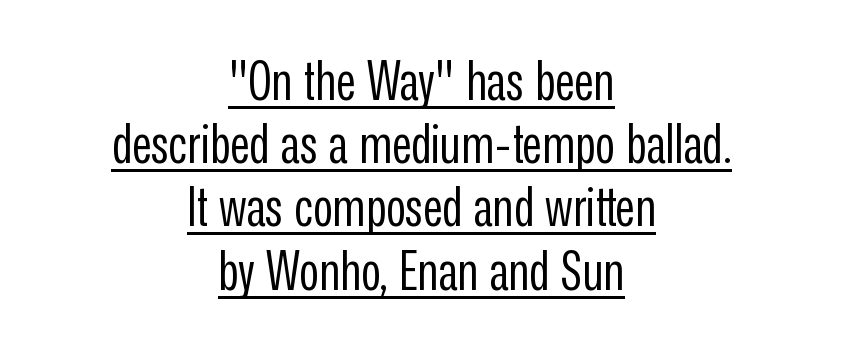
{"serif": "no", "italic": "no", "bold": "no", "weight": "regular", "width": "condensed", "stroke_contrast": "low", "x_height": "medium", "monospaced": "no", "underline": "yes", "align": "center", "line_spacing_ratio": 1.17, "letter_spacing": "normal", "letter_spacing_em": 0.0, "glyph_px": 54}
